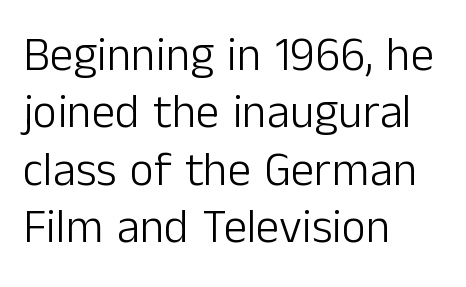
The image shows 47 px light sans-serif type, upright; set left-aligned, line spacing 1.22x, normal letter spacing, not underlined; low stroke contrast and a medium x-height.
